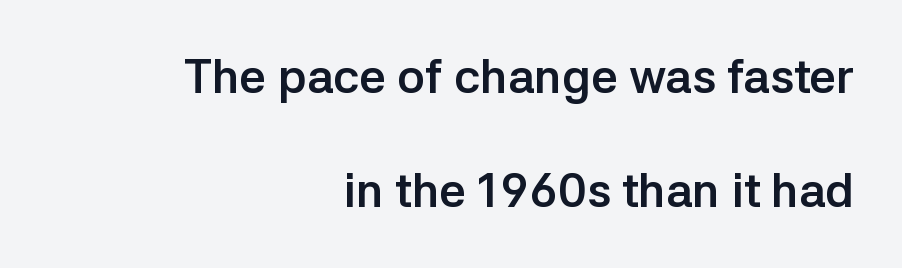
The image shows 47 px semibold sans-serif type, upright; set right-aligned, loose line spacing (2.43x), normal letter spacing, not underlined; low stroke contrast and a medium x-height.
